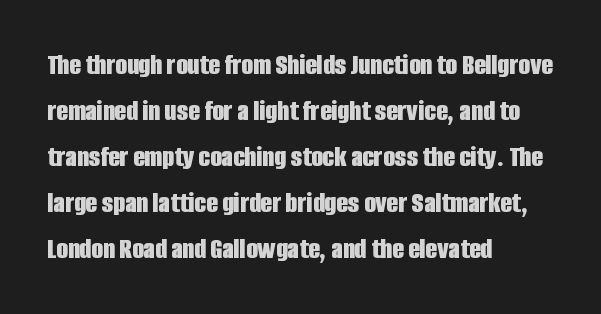
{"serif": "no", "italic": "no", "bold": "yes", "weight": "bold", "width": "condensed", "stroke_contrast": "low", "x_height": "large", "monospaced": "no", "underline": "no", "align": "left", "line_spacing": "normal", "line_spacing_ratio": 1.53, "letter_spacing": "normal", "letter_spacing_em": 0.0, "glyph_px": 30}
